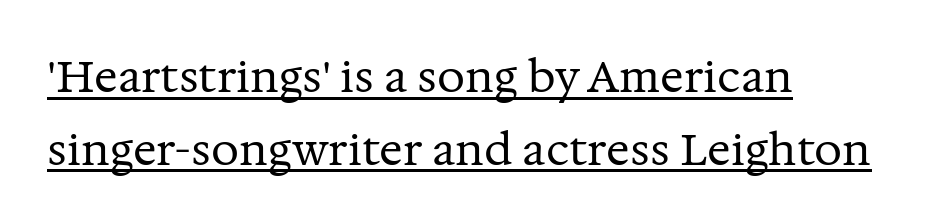
The image shows 44 px regular-weight serif type, upright; set left-aligned, normal line spacing (1.65x), normal letter spacing, underlined; medium stroke contrast and a medium x-height.
